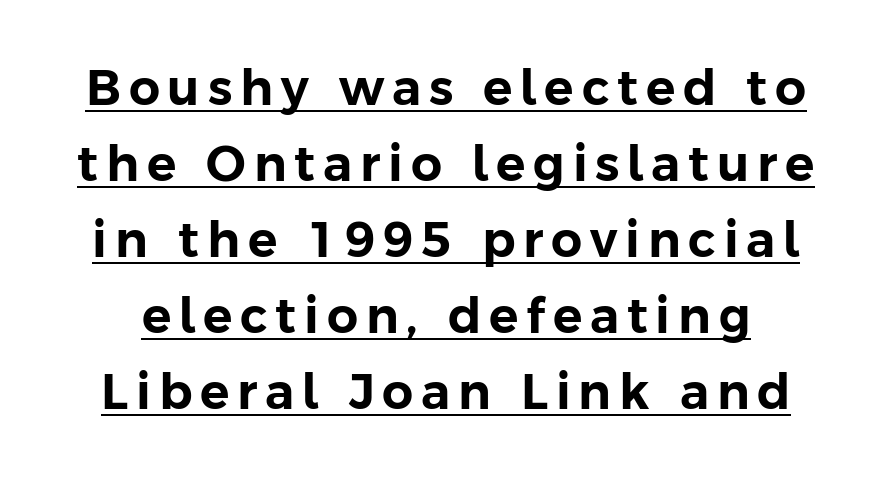
The image shows 49 px sans-serif type, upright; set normal line spacing (1.55x), underlined; low stroke contrast and a medium x-height.
